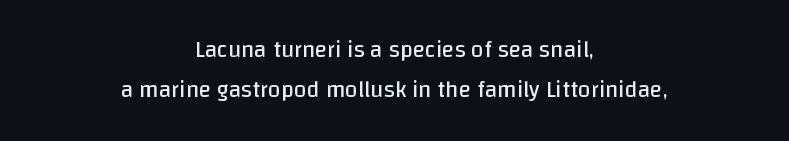
Q: Is the text bold? A: No.
Q: Is the text italic (slanted)? A: No, it is upright.
Q: Is the text underlined? A: No.
Q: How is the paragraph aligned? A: Centered.
Q: Is the spacing between letters normal or unusually wide? A: Normal.
